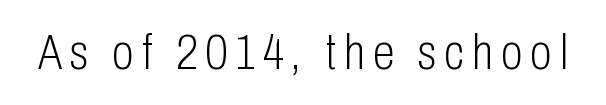
The letters advance in unequal steps, a hallmark of proportional type. Descenders hang freely into open space. A quiet, ordinary-to-light weight characterises the typeface. Italic: no, the glyphs are upright roman. A typesetter would label this face a sans.
